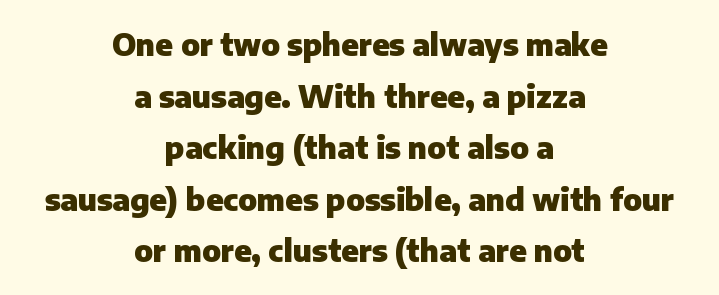
Q: Is the text bold? A: Yes.
Q: Is the text italic (slanted)? A: No, it is upright.
Q: Is the typeface a serif or a sans-serif typeface? A: Sans-serif.
Q: Is the text underlined? A: No.
Q: How is the paragraph aligned? A: Centered.
Q: Is the spacing between letters normal or unusually wide? A: Normal.
Q: Width (condensed, normal, or wide)? A: Normal.
Q: Stroke contrast? A: Low.
Q: x-height? A: Medium.
Q: Monospaced? A: No.
